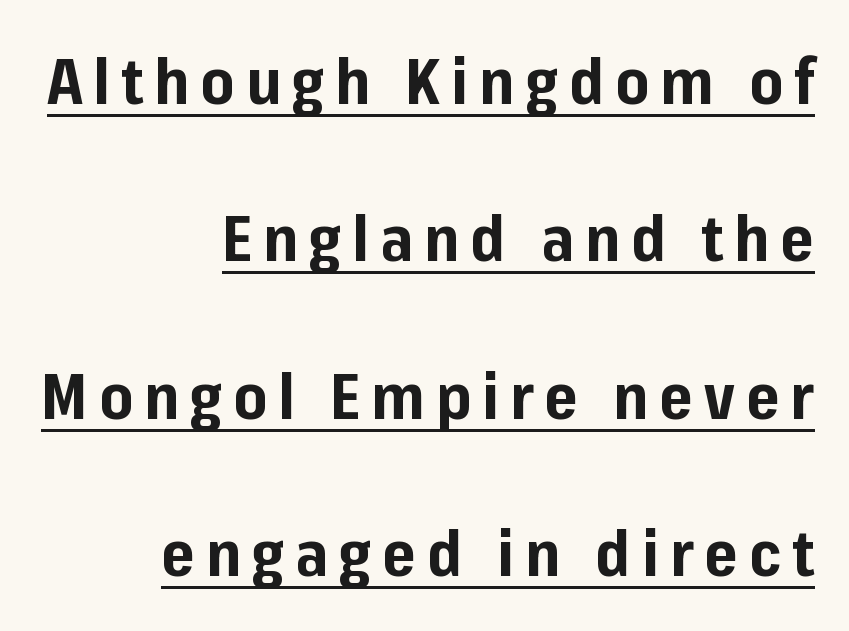
The image shows 64 px bold sans-serif type, upright; set right-aligned, loose line spacing (2.46x), underlined; low stroke contrast and a medium x-height.
